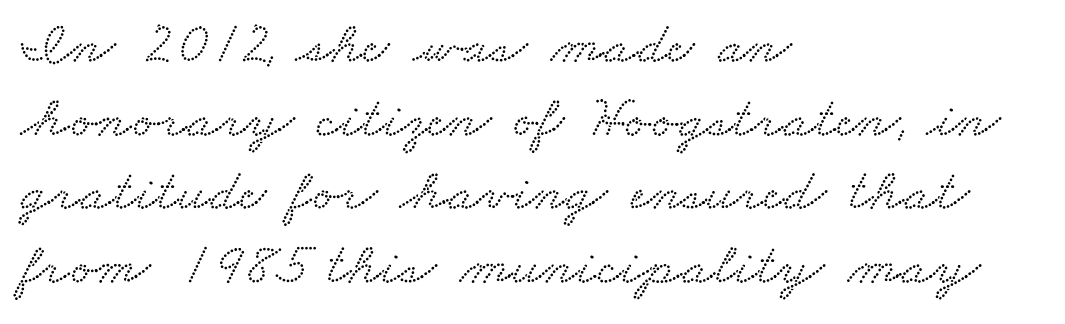
{"serif": "yes", "width": "wide", "stroke_contrast": "low", "x_height": "small", "monospaced": "no", "underline": "no", "align": "left", "line_spacing": "normal", "line_spacing_ratio": 1.25, "letter_spacing": "normal", "letter_spacing_em": 0.0, "glyph_px": 59}
